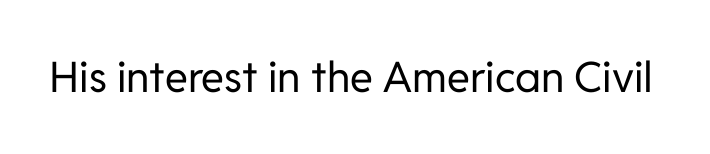
The image shows 42 px regular-weight sans-serif type, upright; set normal letter spacing, not underlined; low stroke contrast and a medium x-height.
